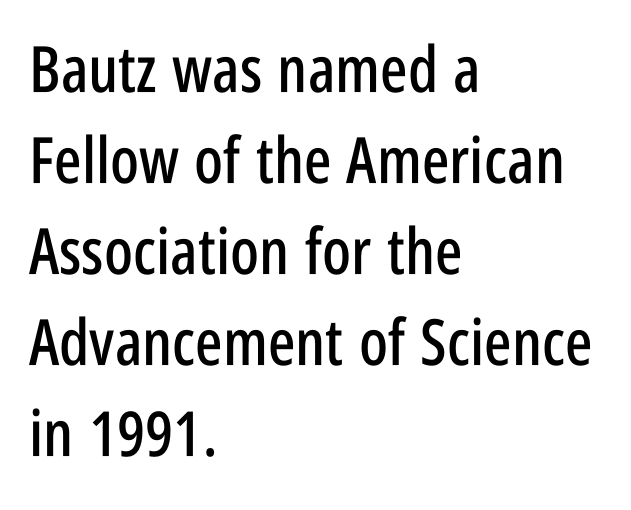
The image shows 64 px condensed sans-serif type, upright; set left-aligned, normal line spacing (1.42x), normal letter spacing, not underlined; low stroke contrast and a large x-height.
